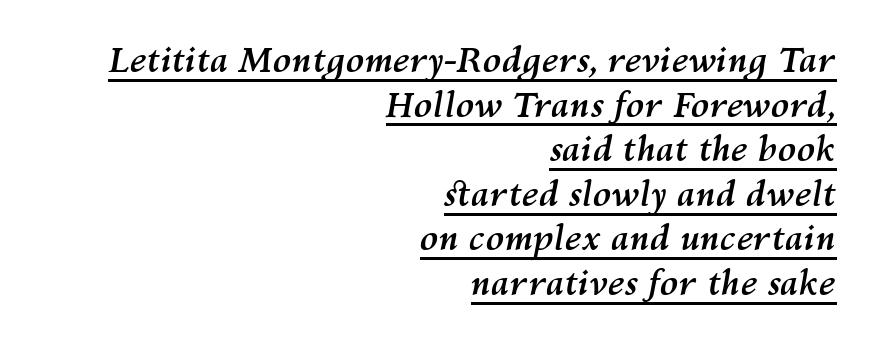
Weight: bold. The leading is moderate, giving the passage an even texture. Tracking value appears to be zero — textbook default spacing. Does a line run under the words? Yes, clearly. Is this a fixed-width face? No — the glyphs have proportional, varying widths.
